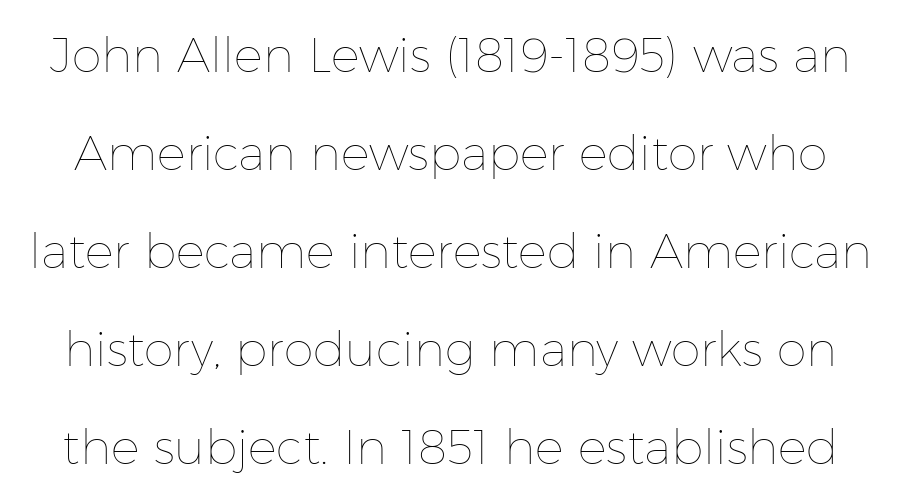
The image shows 48 px thin type, upright; set loose line spacing (2.04x), normal letter spacing, not underlined; low stroke contrast and a medium x-height.
